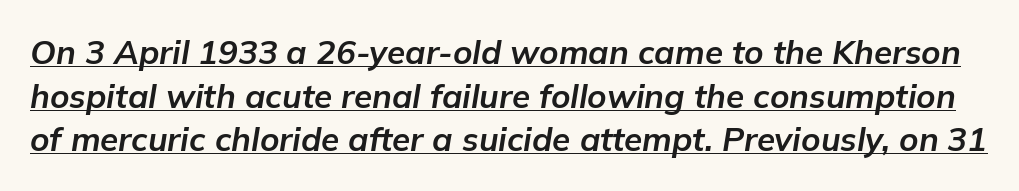
Q: Is the text bold? A: Yes.
Q: Is the text italic (slanted)? A: Yes, it leans right by about 9 degrees.
Q: Is the text underlined? A: Yes.
Q: Is the spacing between letters normal or unusually wide? A: Normal.
Q: Is the spacing between lines tight, normal or loose? A: Normal.
Q: Width (condensed, normal, or wide)? A: Normal.
Q: Stroke contrast? A: Low.
Q: x-height? A: Medium.
Q: Monospaced? A: No.
